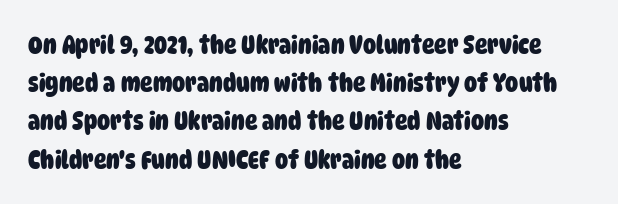
{"bold": "yes", "underline": "no", "align": "left", "line_spacing": "normal", "line_spacing_ratio": 1.47, "letter_spacing": "normal", "letter_spacing_em": 0.0, "glyph_px": 26}
